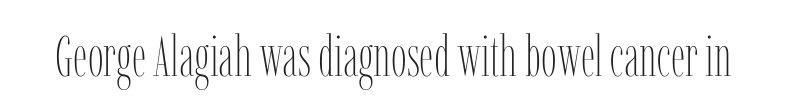
Q: Is the text bold? A: No.
Q: Is the text italic (slanted)? A: No, it is upright.
Q: Is the text underlined? A: No.
Q: Is the spacing between letters normal or unusually wide? A: Normal.
Q: Width (condensed, normal, or wide)? A: Condensed.
Q: Stroke contrast? A: Low.
Q: x-height? A: Medium.
Q: Monospaced? A: No.
